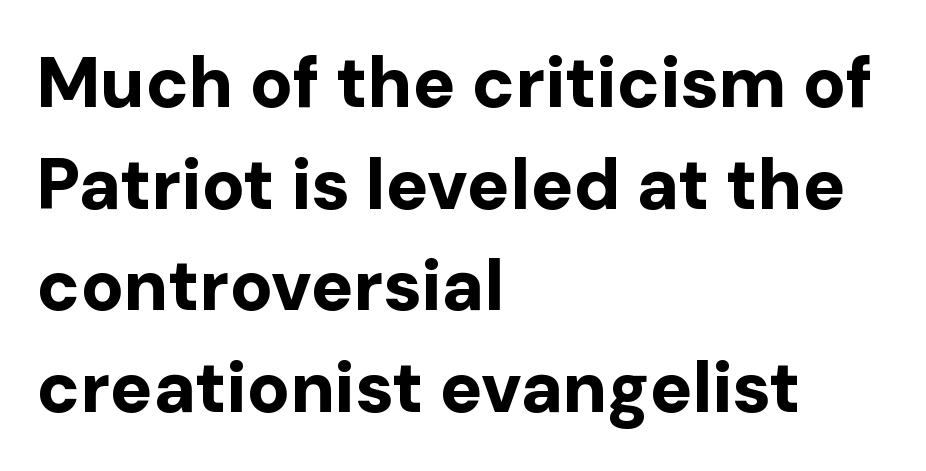
This sample is left-justified, so line endings fall wherever the words run out. This sample has the flowing, uneven cadence of proportional lettering. A bare baseline throughout the passage. The characters display no serif detailing; their extremities are plain.
